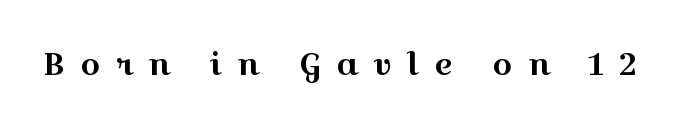
Q: Is the text italic (slanted)? A: No, it is upright.
Q: Is the typeface a serif or a sans-serif typeface? A: Serif.
Q: Is the text underlined? A: No.
Q: Is the spacing between letters normal or unusually wide? A: Unusually wide.
Q: Width (condensed, normal, or wide)? A: Wide.
Q: x-height? A: Medium.
Q: Monospaced? A: No.
